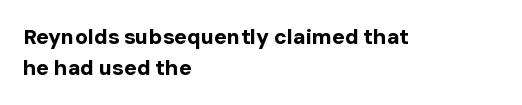
The image shows 21 px bold type, upright; set left-aligned, normal line spacing (1.46x), normal letter spacing, not underlined.
